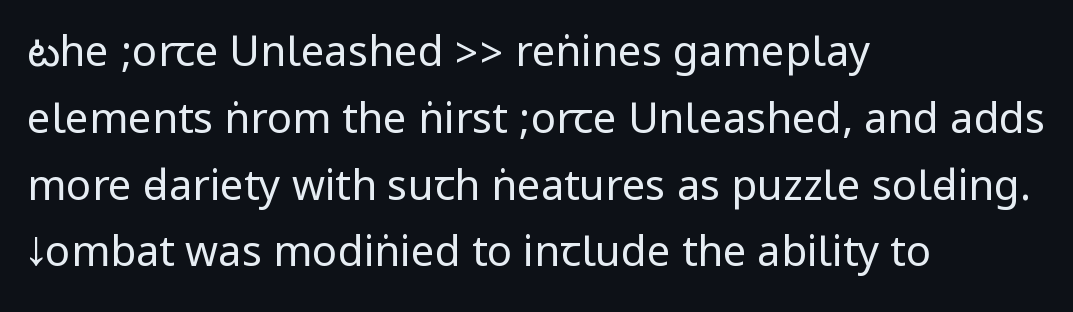
Stems and bowls with no extra thickness — not bold. Anything drawn beneath the words? Only blank space. This sample uses plain, unmodified letter spacing. The text was rendered using a sans face with plain stroke endings. A typesetter would call this leading conventional body-copy spacing.
